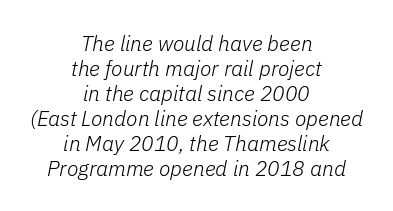
Q: Is the text bold? A: No.
Q: Is the text italic (slanted)? A: Yes, it leans right by about 11 degrees.
Q: Is the text underlined? A: No.
Q: How is the paragraph aligned? A: Centered.
Q: Is the spacing between letters normal or unusually wide? A: Normal.
